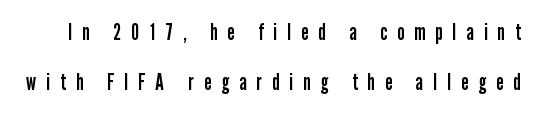
The image shows 23 px text type, upright; set loose line spacing (2.18x), unusually wide letter spacing (+0.44 em), not underlined.
